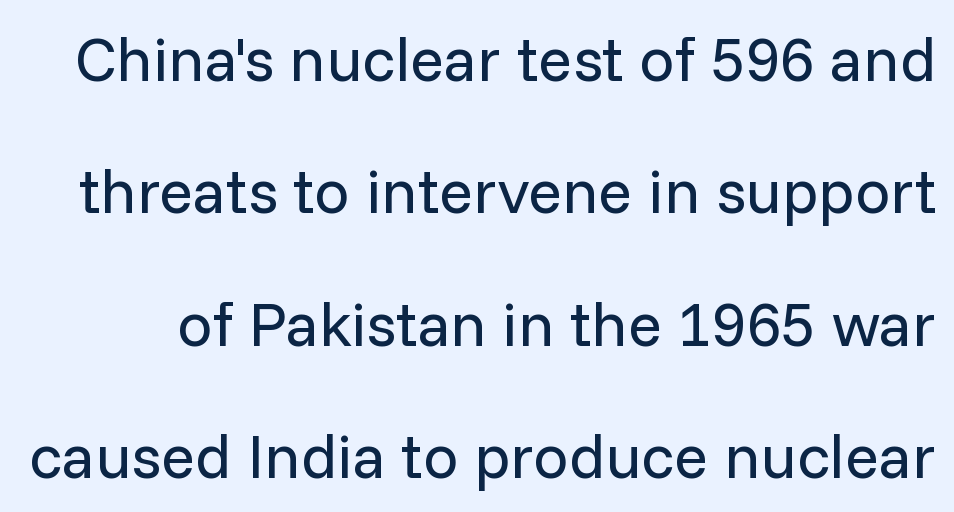
The image shows 63 px regular-weight sans-serif type, upright; set loose line spacing (2.1x), normal letter spacing, not underlined; low stroke contrast and a medium x-height.
